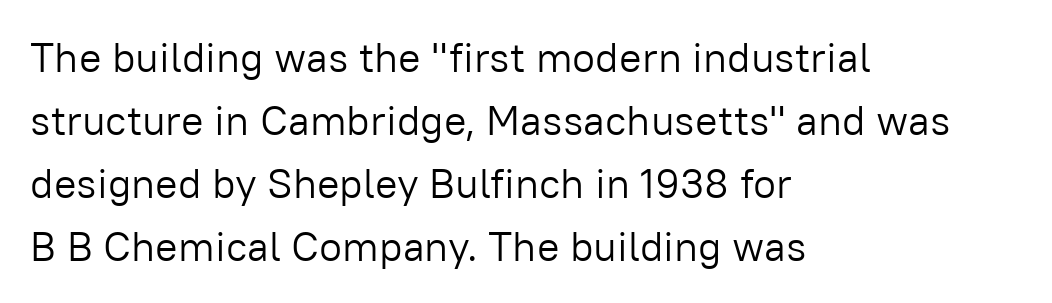
Q: Is the text bold? A: No.
Q: Is the text italic (slanted)? A: No, it is upright.
Q: Is the typeface a serif or a sans-serif typeface? A: Sans-serif.
Q: Is the text underlined? A: No.
Q: How is the paragraph aligned? A: Left-aligned.
Q: Is the spacing between letters normal or unusually wide? A: Normal.
Q: Is the spacing between lines tight, normal or loose? A: Normal.
Q: Width (condensed, normal, or wide)? A: Normal.
Q: Stroke contrast? A: Low.
Q: x-height? A: Medium.
Q: Monospaced? A: No.
